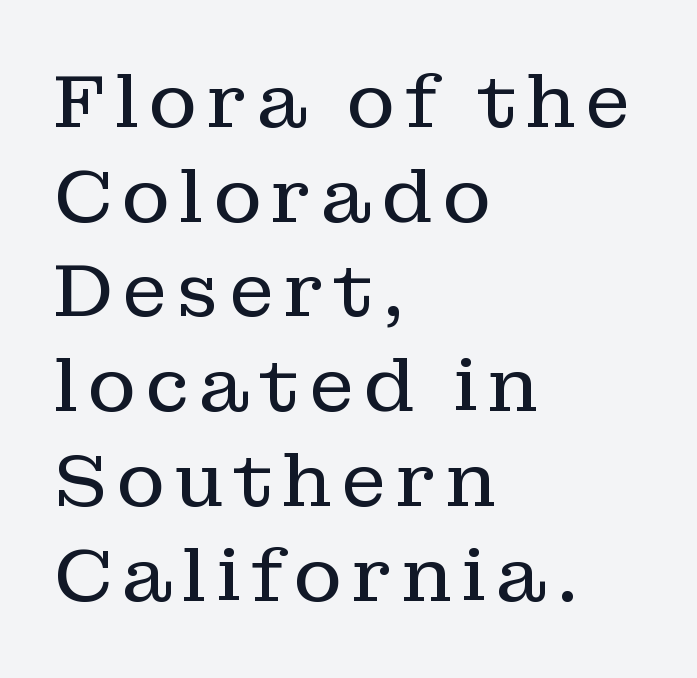
Does the lettering tilt? It doesn't — this is upright. Think of a printed novel: that variable character pitch is what you see here. Beneath every word, the page is bare. Think standard paragraph weight, or any step lighter than that.
